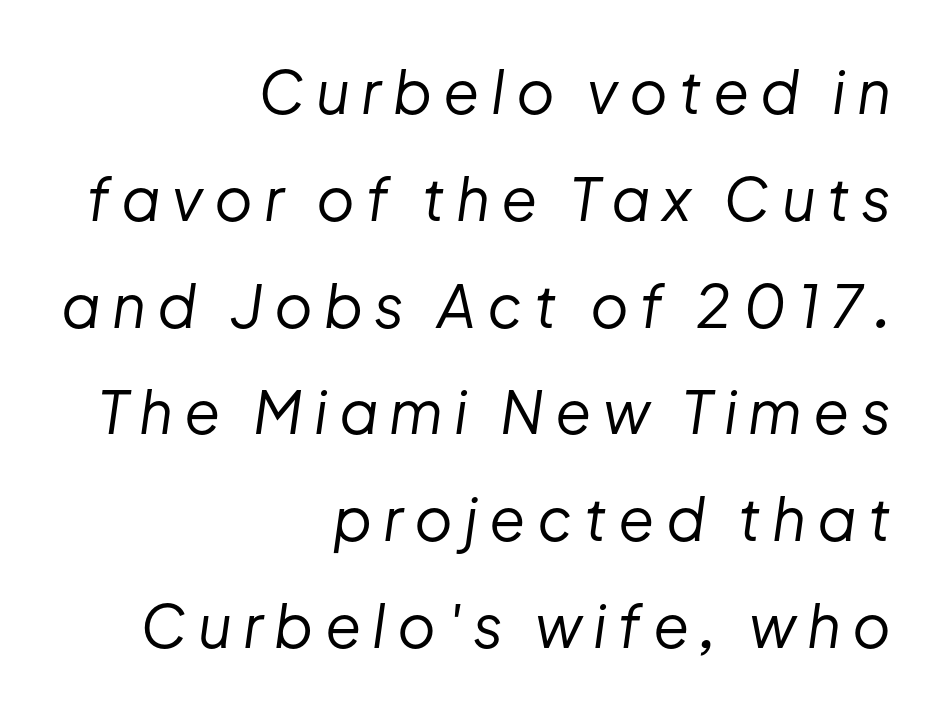
The image shows 59 px regular-weight type, italic (leaning right); set right-aligned, line spacing 1.81x, not underlined; low stroke contrast and a medium x-height.
